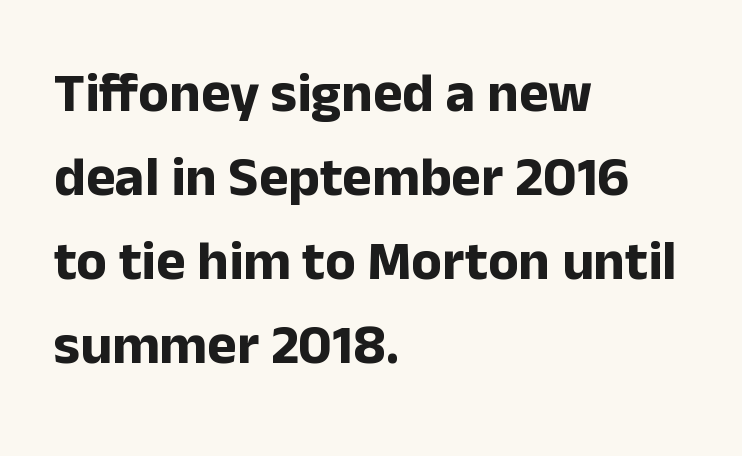
The image shows 56 px bold sans-serif type, upright; set left-aligned, normal line spacing (1.5x), normal letter spacing, not underlined; low stroke contrast and a medium x-height.
